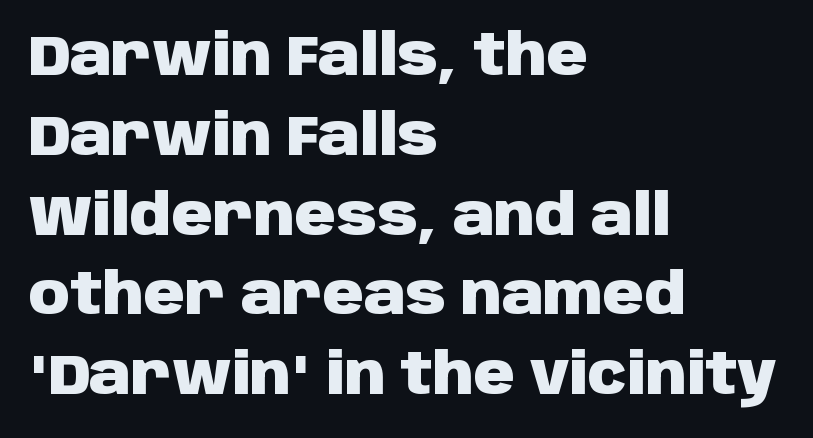
The image shows 57 px heavy sans-serif type, upright; set left-aligned, normal line spacing (1.4x), normal letter spacing, not underlined; low stroke contrast and a large x-height.
